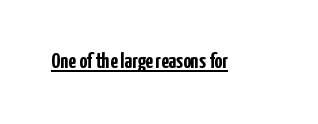
The image shows 22 px bold type, upright; set normal letter spacing, underlined.
